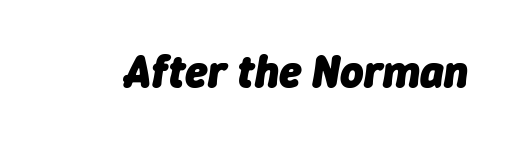
The image shows 45 px heavy type, italic (leaning right); set normal letter spacing, not underlined; low stroke contrast and a medium x-height.
